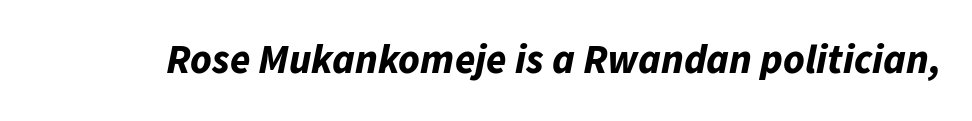
The image shows 41 px bold type, italic (leaning right); set normal letter spacing, not underlined; low stroke contrast and a medium x-height.
